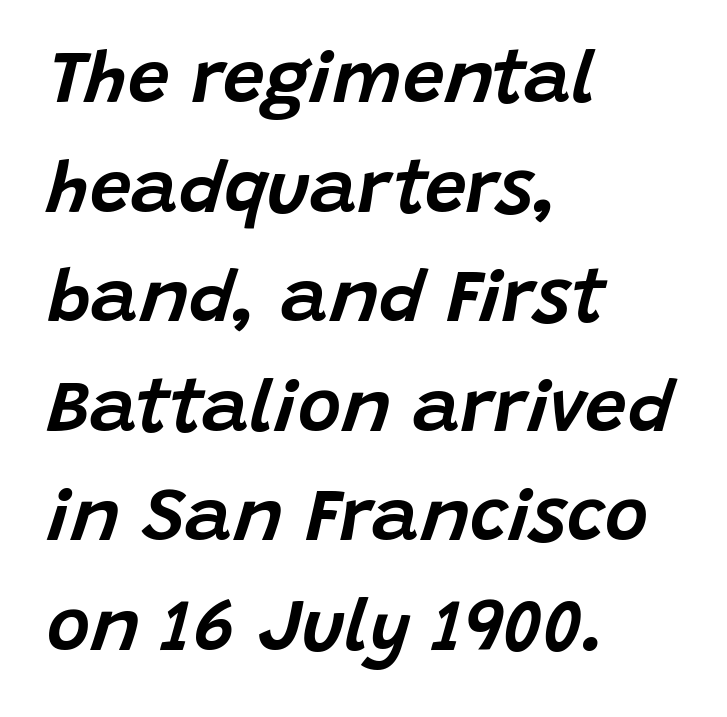
{"italic": "yes", "lean": "right", "slant_degrees": 15, "width": "normal", "stroke_contrast": "low", "x_height": "large", "monospaced": "no", "underline": "no", "align": "left", "line_spacing": "normal", "line_spacing_ratio": 1.48, "letter_spacing": "normal", "letter_spacing_em": 0.0, "glyph_px": 74}
